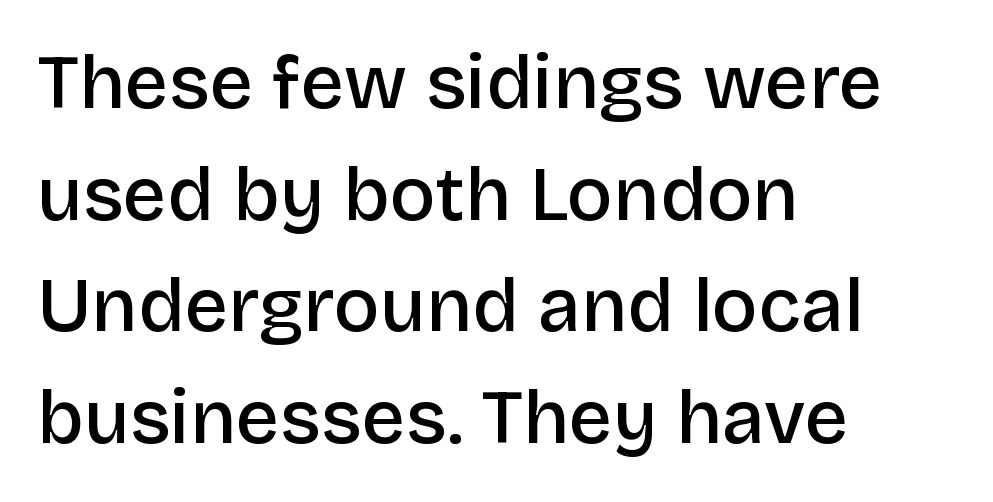
The image shows 76 px semibold sans-serif type, upright; set left-aligned, normal line spacing (1.47x), normal letter spacing, not underlined; low stroke contrast and a large x-height.
